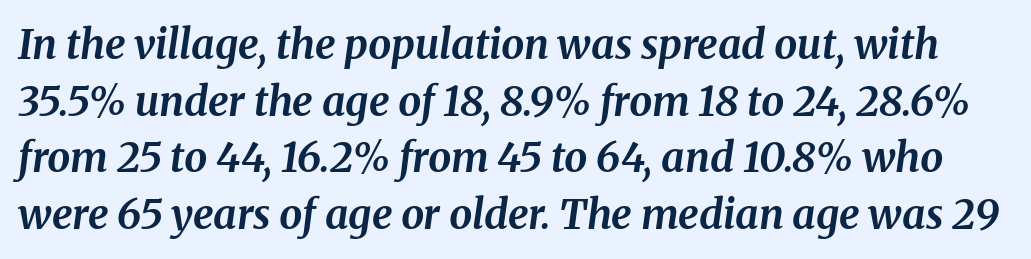
Character widths vary here, with narrow letters taking less room than wide ones. Has an underline been added? It has not. Horizontal bands of white between lines are of average thickness. In terms of posture, this sample is oblique.
